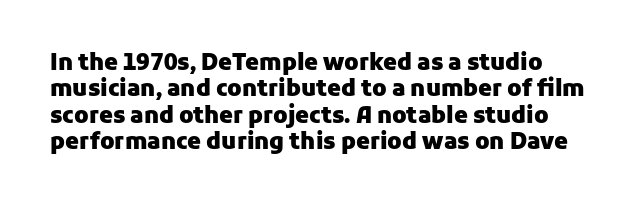
Q: Is the text bold? A: Yes.
Q: Is the text italic (slanted)? A: No, it is upright.
Q: Is the text underlined? A: No.
Q: Is the spacing between letters normal or unusually wide? A: Normal.
